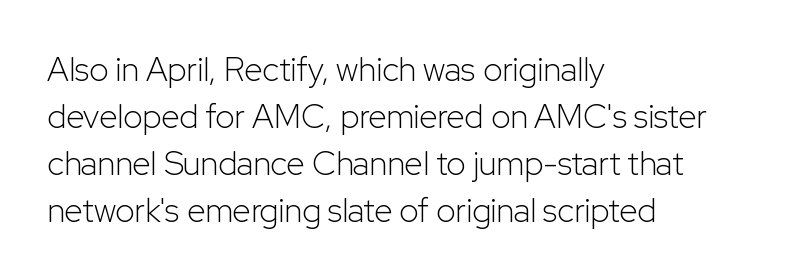
{"serif": "no", "italic": "no", "bold": "no", "weight": "light", "width": "normal", "stroke_contrast": "low", "x_height": "medium", "monospaced": "no", "underline": "no", "align": "left", "line_spacing": "normal", "line_spacing_ratio": 1.42, "letter_spacing": "normal", "letter_spacing_em": 0.0, "glyph_px": 33}
